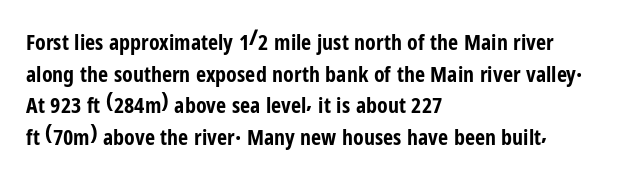
Beneath every word, the page is bare. Successive baselines arrive at the customary interval. It's the straight-up-and-down kind of type. Which margin do the lines hug? The left one — the right edge is uneven. Thick stems and heavy bowls — unmistakably bold.
